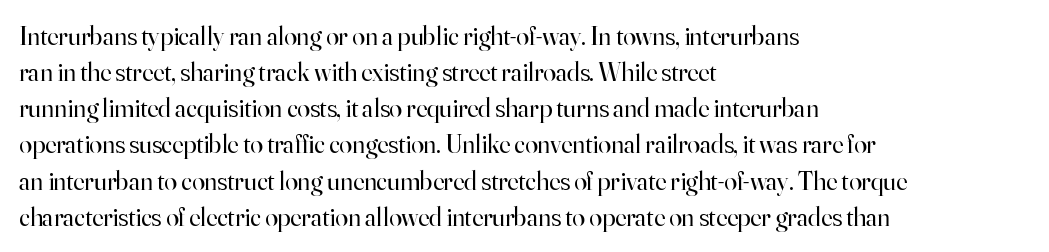
{"italic": "no", "bold": "no", "underline": "no", "align": "left", "line_spacing": "normal", "line_spacing_ratio": 1.39, "letter_spacing": "normal", "letter_spacing_em": 0.0, "glyph_px": 26}
